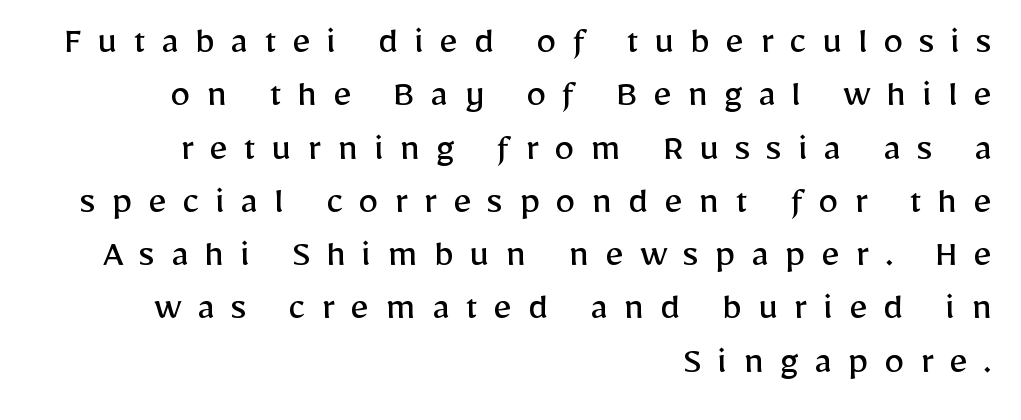
The image shows 41 px regular-weight sans-serif type, upright; set right-aligned, normal line spacing (1.3x), unusually wide letter spacing (+0.38 em), not underlined; low stroke contrast and a medium x-height.
